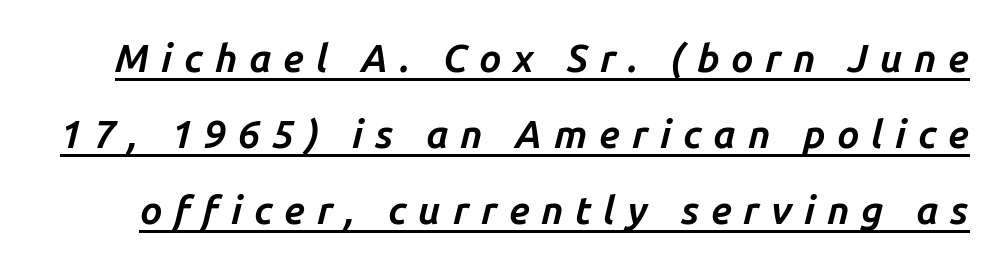
When letters slant like this, we call the style italic. The string is rendered with underlining switched on. You could only call the tracking loose — the letters float apart. Thick stems and heavy bowls — unmistakably bold.
